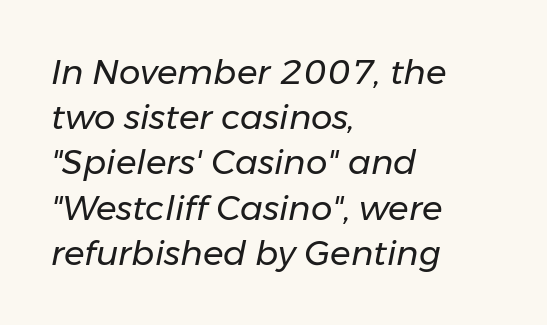
The image shows 34 px regular-weight type, italic (leaning right); set left-aligned, normal line spacing (1.33x), normal letter spacing, not underlined; low stroke contrast and a medium x-height.
